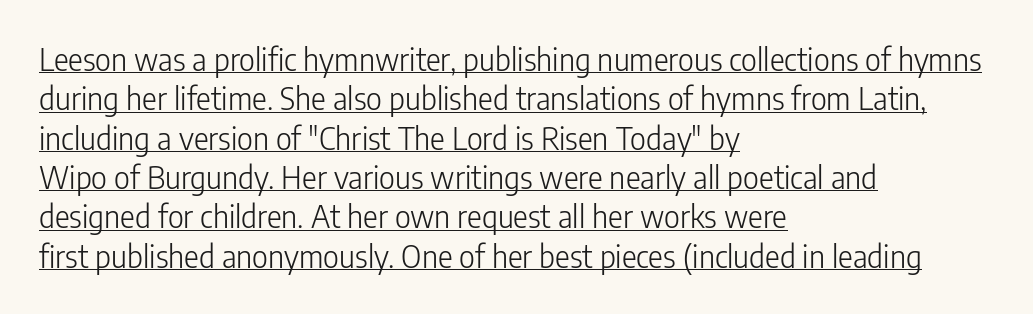
The image shows 31 px light, condensed sans-serif type, upright; set left-aligned, normal line spacing (1.27x), normal letter spacing, underlined; low stroke contrast and a medium x-height.
